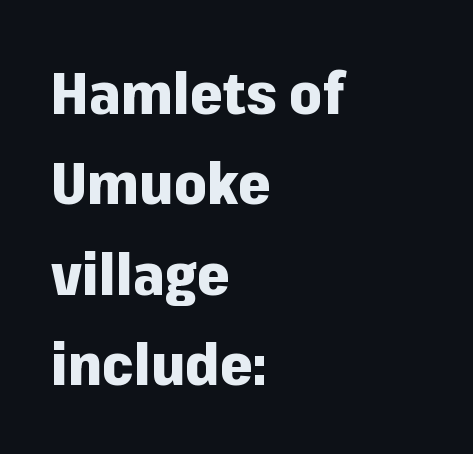
Q: Is the text bold? A: Yes.
Q: Is the text italic (slanted)? A: No, it is upright.
Q: Is the typeface a serif or a sans-serif typeface? A: Sans-serif.
Q: Is the text underlined? A: No.
Q: How is the paragraph aligned? A: Left-aligned.
Q: Is the spacing between letters normal or unusually wide? A: Normal.
Q: Is the spacing between lines tight, normal or loose? A: Normal.
Q: Width (condensed, normal, or wide)? A: Normal.
Q: Stroke contrast? A: Low.
Q: x-height? A: Medium.
Q: Monospaced? A: No.
